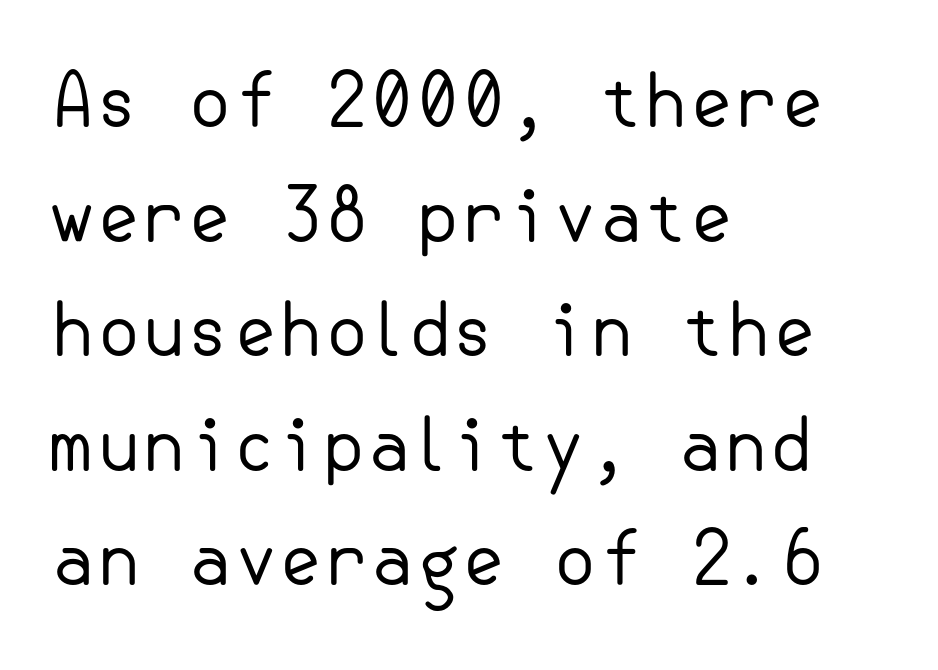
Unlike italic type, these characters show no tilt at all. The passage shown has conventional tracking throughout. Summary of weight: not heavy and not bold. The line-height multiplier appears to be the usual default. Short and long lines alike share a common starting point at left. The passage shown is typeset with a sans-serif family.
